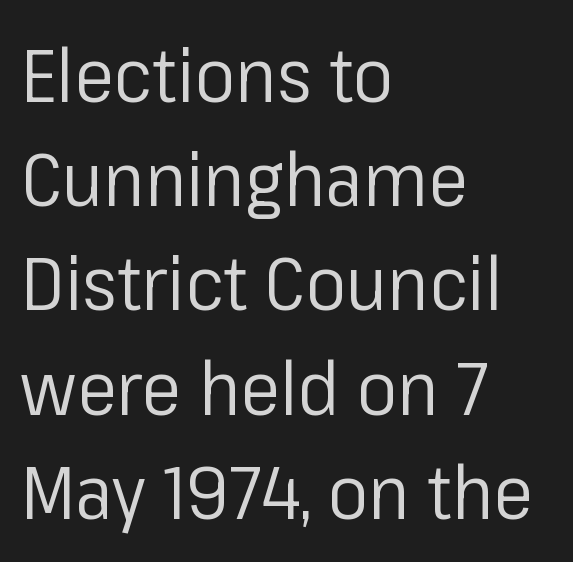
Q: Is the text bold? A: No.
Q: Is the text italic (slanted)? A: No, it is upright.
Q: Is the typeface a serif or a sans-serif typeface? A: Sans-serif.
Q: Is the text underlined? A: No.
Q: How is the paragraph aligned? A: Left-aligned.
Q: Is the spacing between letters normal or unusually wide? A: Normal.
Q: Is the spacing between lines tight, normal or loose? A: Normal.
Q: Width (condensed, normal, or wide)? A: Normal.
Q: Stroke contrast? A: Low.
Q: x-height? A: Medium.
Q: Monospaced? A: No.
